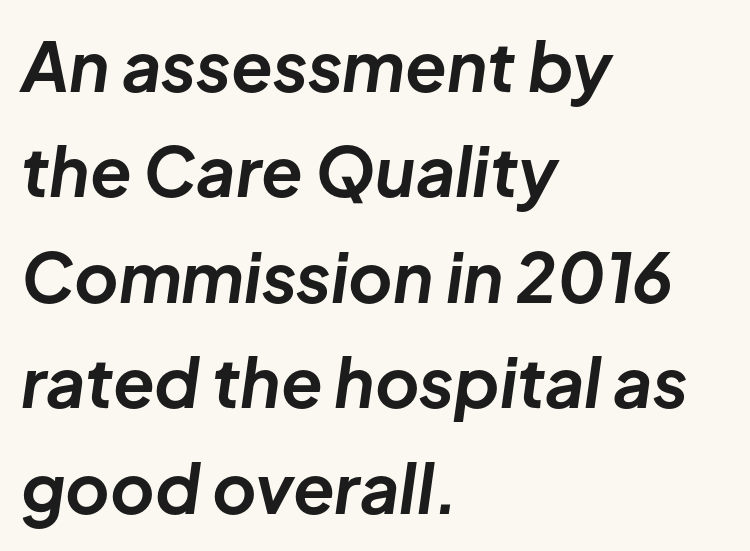
{"italic": "yes", "lean": "right", "slant_degrees": 8, "bold": "yes", "weight": "bold", "width": "normal", "stroke_contrast": "low", "x_height": "medium", "monospaced": "no", "underline": "no", "align": "left", "line_spacing": "normal", "line_spacing_ratio": 1.55, "letter_spacing": "normal", "letter_spacing_em": 0.0, "glyph_px": 68}
